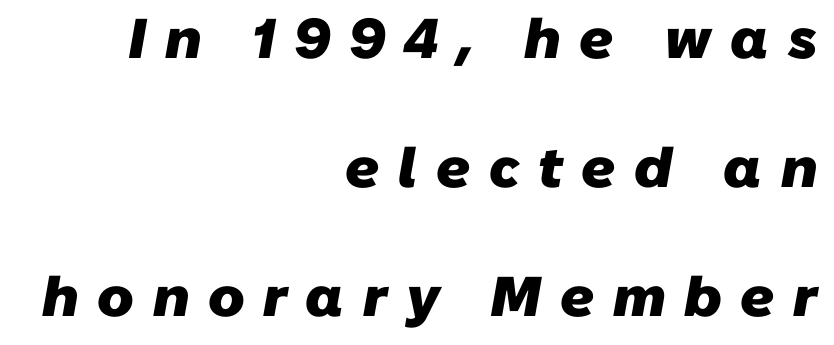
Letter spacing: wide. No feet cap the strokes, marking this as sans-serif type. Letters rest on an invisible, unmarked baseline. A flush-right, rag-left setting is used for this passage. Each glyph is drawn with heavy, bold strokes. These lines are rendered in a variable-pitch font.
